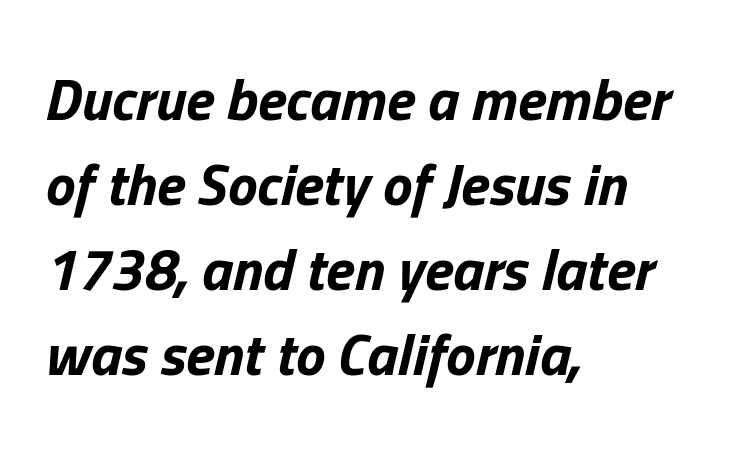
{"italic": "yes", "lean": "right", "slant_degrees": 13, "bold": "yes", "weight": "bold", "width": "normal", "stroke_contrast": "low", "x_height": "medium", "monospaced": "no", "underline": "no", "align": "left", "line_spacing": "normal", "line_spacing_ratio": 1.44, "letter_spacing": "normal", "letter_spacing_em": 0.0, "glyph_px": 59}
